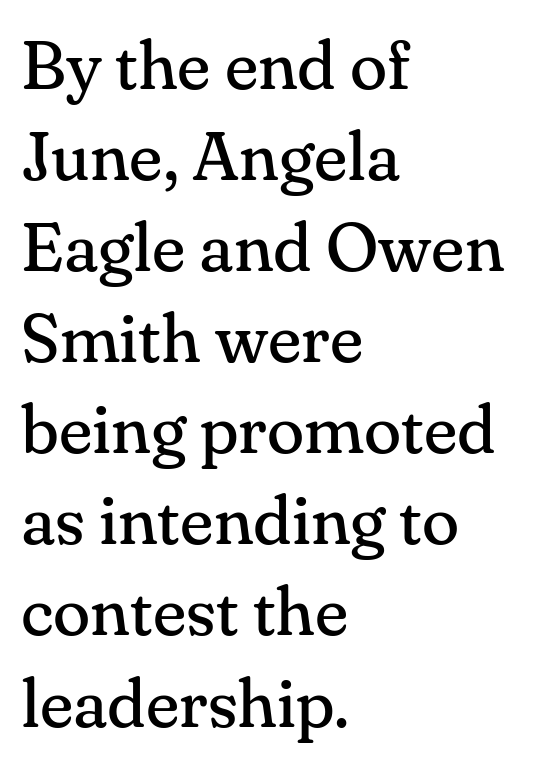
The image shows 69 px regular-weight serif type, upright; set left-aligned, normal line spacing (1.32x), normal letter spacing, not underlined; medium stroke contrast and a small x-height.
